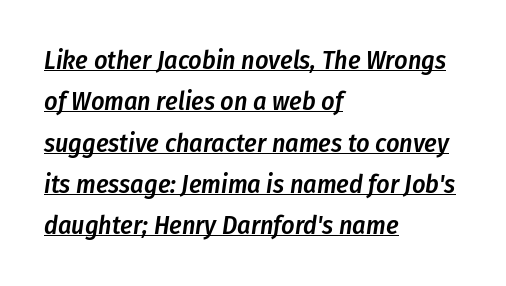
{"italic": "yes", "lean": "right", "slant_degrees": 8, "bold": "semi", "underline": "yes", "align": "left", "line_spacing": "normal", "line_spacing_ratio": 1.59, "letter_spacing": "normal", "letter_spacing_em": 0.0, "glyph_px": 26}
